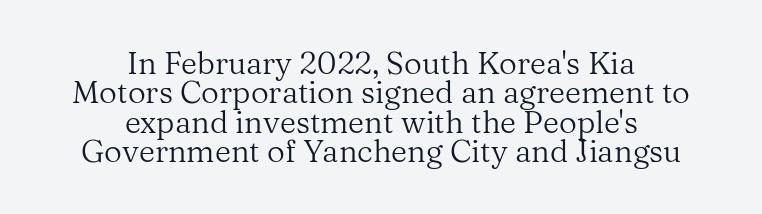
You could barely slide anything between these rows. Layout note: lines centered. Heft: none added — not bold. The zone under the glyphs is completely vacant.
